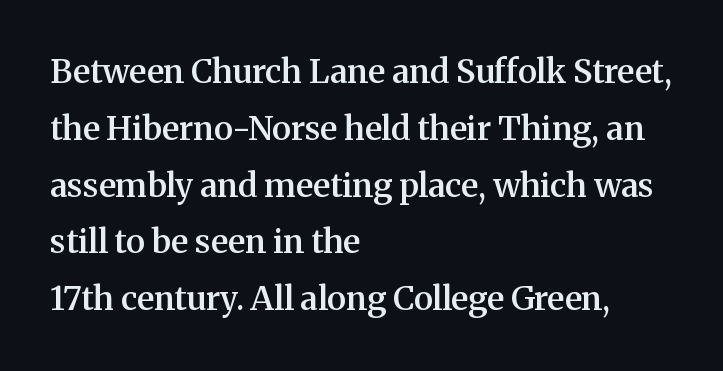
Compared with an ordinary text face, these strokes are moderately heavier — a semibold. These lines keep a tight, regular rhythm from letter to letter. The foot of each line stays bare and open. These lines are composed in type with serifs. In CSS terms this would be text-align: left. Characters remain perfectly vertical along every line.
